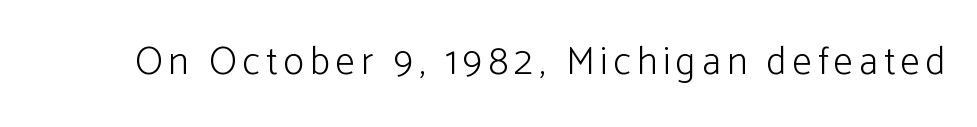
The image shows 39 px light sans-serif type, upright; set not underlined; low stroke contrast and a medium x-height.
